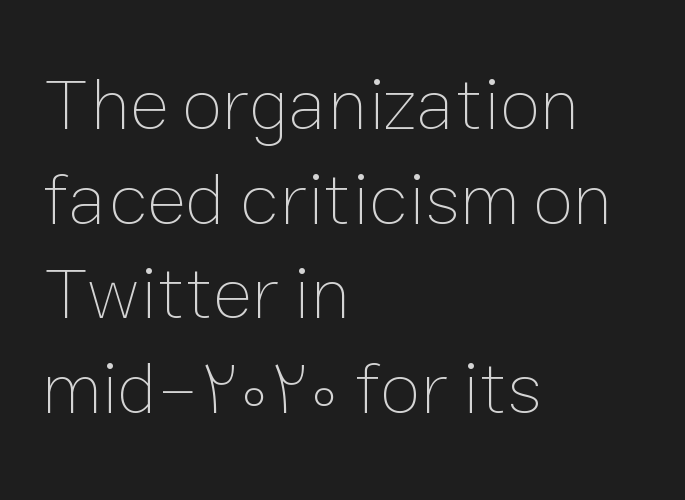
Notice how descenders clear the ascenders below comfortably — that's standard leading. Unmarked baselines from the first word to the last. The letters advance in unequal steps, a hallmark of proportional type. This sample uses an upright cut, with every glyph sitting square on the baseline. One-word summary of the alignment: left.
